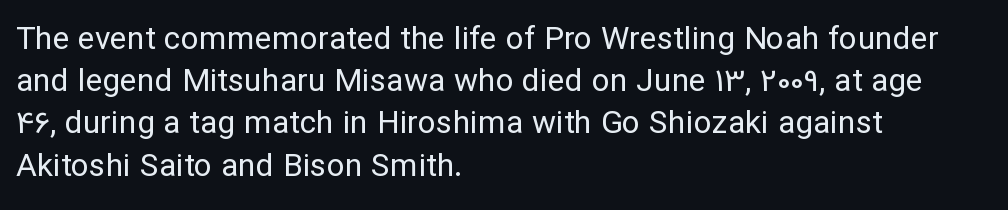
{"serif": "no", "italic": "no", "bold": "no", "weight": "regular", "width": "normal", "stroke_contrast": "low", "x_height": "medium", "monospaced": "no", "underline": "no", "align": "left", "line_spacing": "normal", "line_spacing_ratio": 1.32, "letter_spacing": "normal", "letter_spacing_em": 0.0, "glyph_px": 32}
